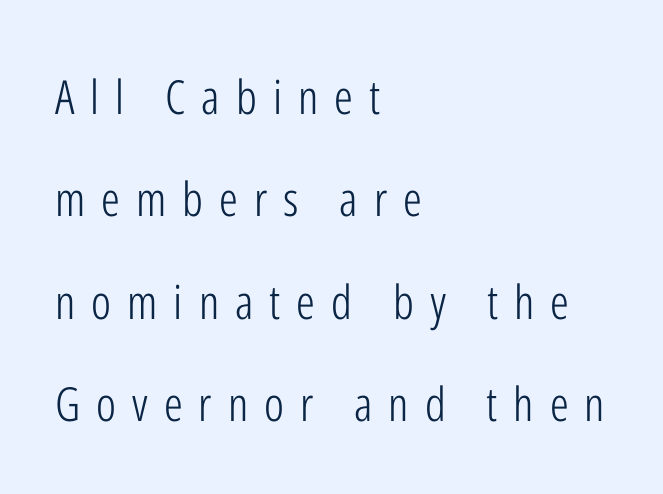
Inter-character spacing is expanded well beyond the font's built-in metrics. Where is the straight margin? On the left. Character widths vary here, with narrow letters taking less room than wide ones. The line-height multiplier appears high, well above default. Any mark beneath the type? The region is blank. Caption: face not bold, strokes unweighted.
